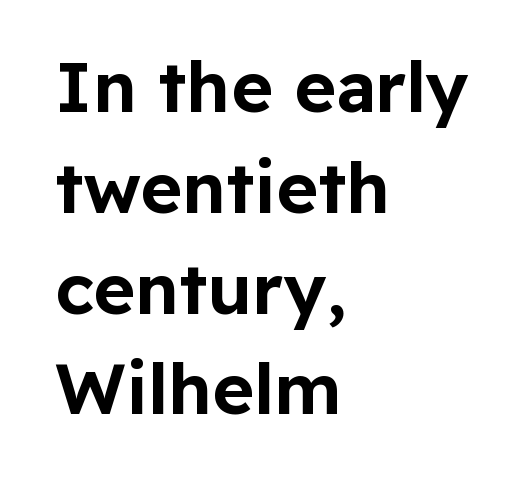
{"serif": "no", "italic": "no", "width": "normal", "stroke_contrast": "low", "x_height": "medium", "monospaced": "no", "underline": "no", "align": "left", "line_spacing": "normal", "line_spacing_ratio": 1.42, "letter_spacing": "normal", "letter_spacing_em": 0.0, "glyph_px": 71}
